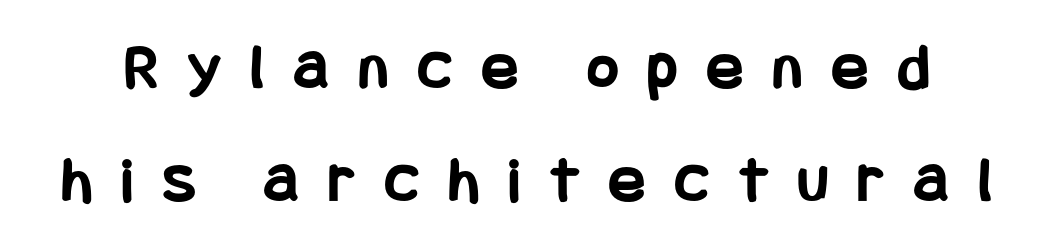
Honestly, the letter spacing is so wide it's the main thing you notice. On the weight axis this lands at bold, roughly 700. This is the regular roman posture of the typeface. Note: no serifs on the glyphs. The foot of each line stays bare and open.
